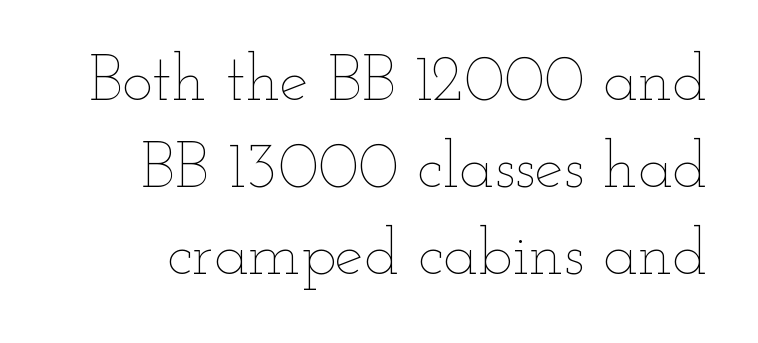
{"italic": "no", "bold": "no", "weight": "thin", "width": "wide", "stroke_contrast": "low", "x_height": "small", "monospaced": "no", "underline": "no", "line_spacing": "normal", "line_spacing_ratio": 1.34, "letter_spacing": "normal", "letter_spacing_em": 0.0, "glyph_px": 65}
